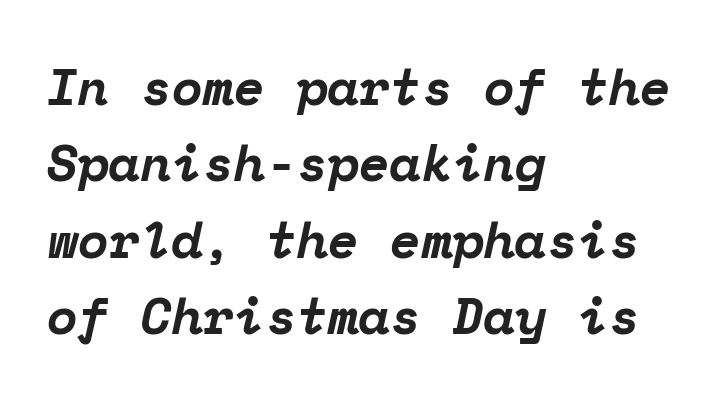
Q: Is the text bold? A: Yes.
Q: Is the text italic (slanted)? A: Yes, it leans right by about 12 degrees.
Q: Is the typeface a serif or a sans-serif typeface? A: Serif.
Q: Is the text underlined? A: No.
Q: How is the paragraph aligned? A: Left-aligned.
Q: Is the spacing between letters normal or unusually wide? A: Normal.
Q: Is the spacing between lines tight, normal or loose? A: Normal.
Q: Width (condensed, normal, or wide)? A: Normal.
Q: Stroke contrast? A: Low.
Q: x-height? A: Medium.
Q: Monospaced? A: Yes.
